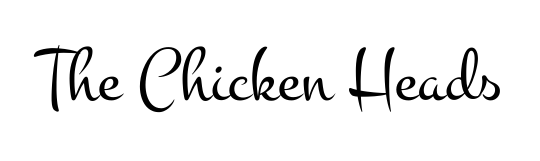
{"serif": "yes", "bold": "no", "weight": "light", "width": "wide", "stroke_contrast": "medium", "x_height": "small", "monospaced": "no", "underline": "no", "letter_spacing": "normal", "letter_spacing_em": 0.0, "glyph_px": 77}
